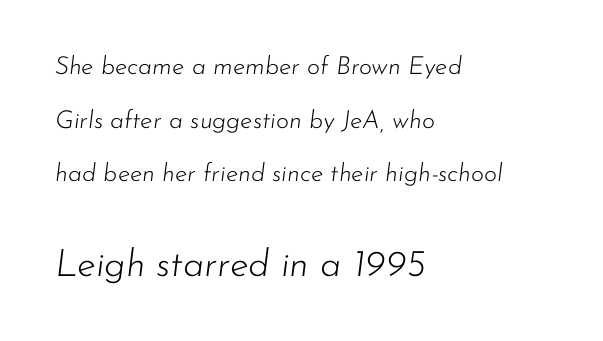
Q: Is the text bold? A: No.
Q: Is the text italic (slanted)? A: Yes, it leans right by about 7 degrees.
Q: Is the text underlined? A: No.
Q: How is the paragraph aligned? A: Left-aligned.
Q: Is the spacing between letters normal or unusually wide? A: Normal.
Q: Is the spacing between lines tight, normal or loose? A: Loose.
Q: Which block of text is set in a larger size, the first (top) or the second (bottom)? A: The second (bottom) one.
Q: Width (condensed, normal, or wide)? A: Normal.
Q: Stroke contrast? A: Low.
Q: x-height? A: Small.
Q: Monospaced? A: No.
